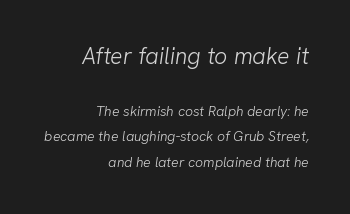
The image shows 23 px text type; set right-aligned, line spacing 1.84x, normal letter spacing, not underlined; the first (top) block is 1.64x larger.
